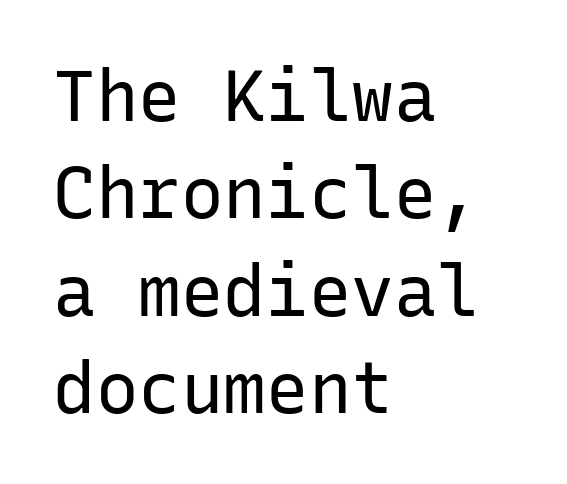
Plain, unruled lines of type. A roman cut, with each character standing at attention. Stems and bowls with no extra thickness — not bold. Fixed-width glyphs throughout — classic coding-font behaviour. Classification — sans serif. The ragged edge is on the right, which tells us the setting is flush left.
